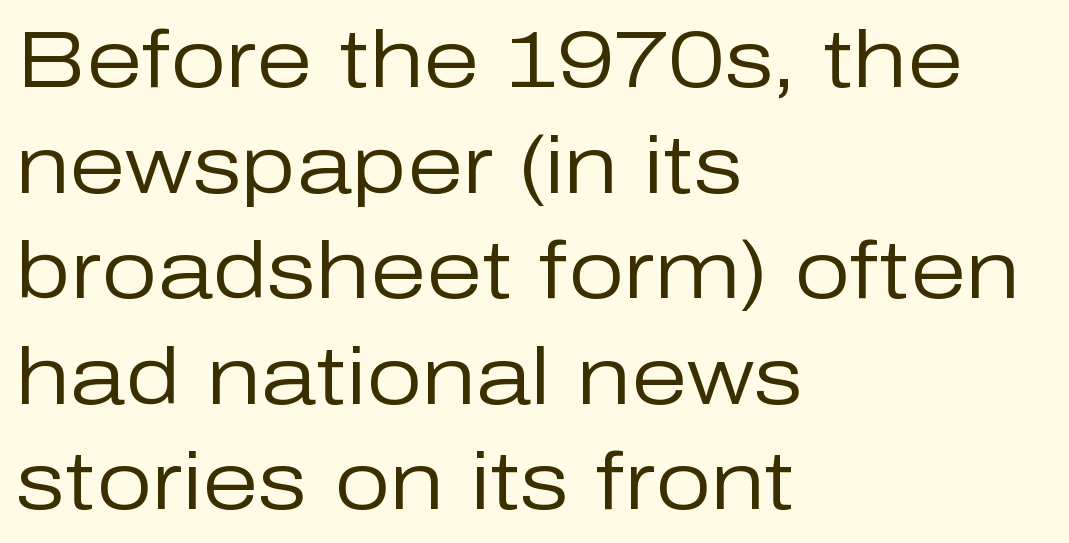
The image shows 80 px regular-weight sans-serif type, upright; set left-aligned, normal line spacing (1.32x), normal letter spacing, not underlined; low stroke contrast and a medium x-height.
